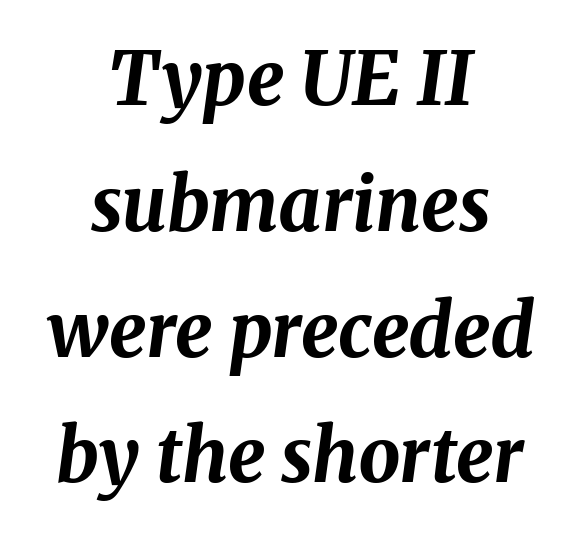
Quick note: italic. Just letters on the line, the space beneath them empty. The horizontal fit of the characters is conventional and even. Baseline-to-baseline distance is the conventional proportion of letter height. Caption: multi-line text, centered on the measure. Compared with an ordinary text face, these strokes are far heavier — a full bold.
